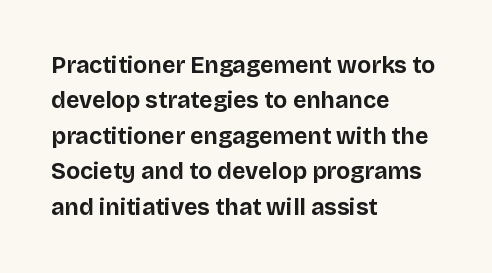
The image shows 23 px bold type, upright; set left-aligned, normal line spacing (1.54x), normal letter spacing, not underlined.
